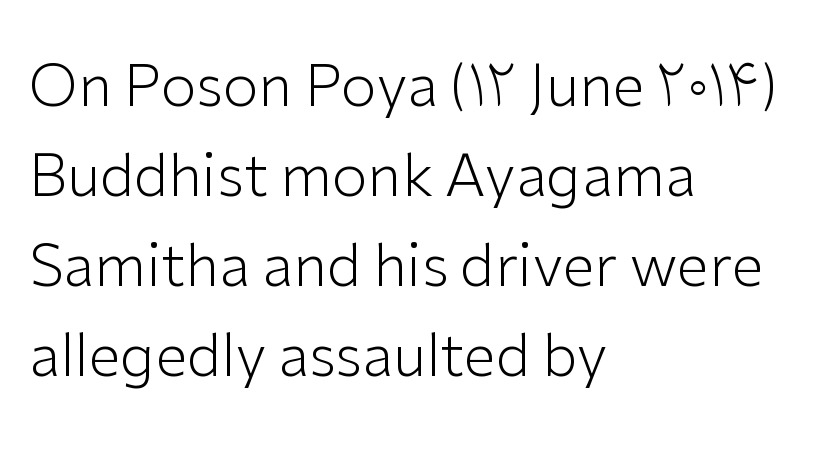
The image shows 58 px light sans-serif type, upright; set left-aligned, normal line spacing (1.55x), normal letter spacing, not underlined; low stroke contrast and a medium x-height.
